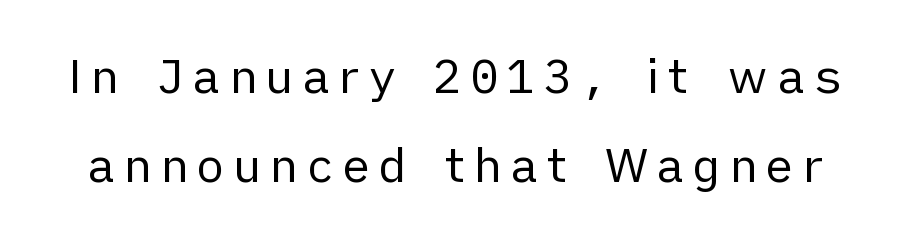
The image shows 48 px regular-weight sans-serif type, upright; set line spacing 1.85x, not underlined; low stroke contrast and a medium x-height.
